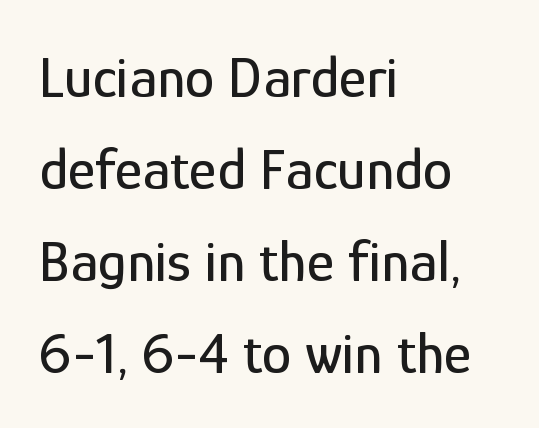
Posture: vertical. The line texture is even and compact thanks to regular tracking. Underline: absent. Each letter keeps its own natural width here, so spacing adapts to shape.
